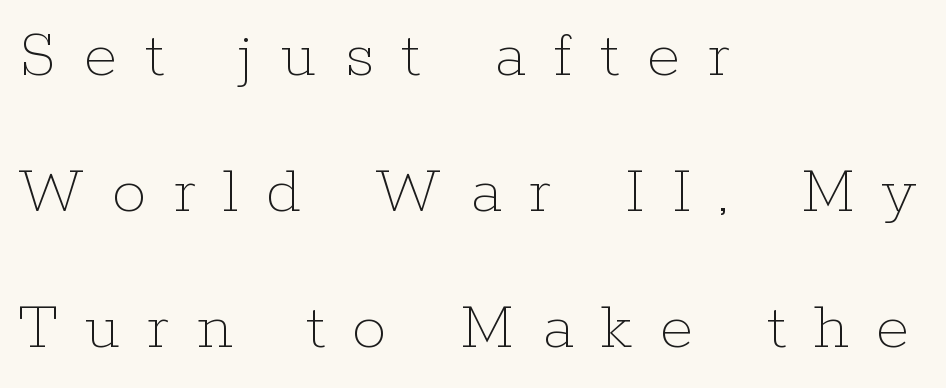
The image shows 69 px thin type, upright; set left-aligned, loose line spacing (1.97x), unusually wide letter spacing (+0.4 em), not underlined; low stroke contrast and a medium x-height.
